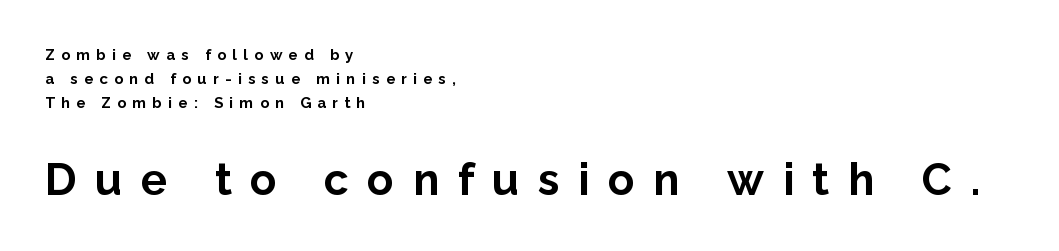
Q: Is the text bold? A: Yes.
Q: Is the text italic (slanted)? A: No, it is upright.
Q: Is the typeface a serif or a sans-serif typeface? A: Sans-serif.
Q: Is the text underlined? A: No.
Q: How is the paragraph aligned? A: Left-aligned.
Q: Is the spacing between letters normal or unusually wide? A: Unusually wide.
Q: Is the spacing between lines tight, normal or loose? A: Normal.
Q: Which block of text is set in a larger size, the first (top) or the second (bottom)? A: The second (bottom) one.
Q: Width (condensed, normal, or wide)? A: Normal.
Q: Stroke contrast? A: Low.
Q: x-height? A: Medium.
Q: Monospaced? A: No.
